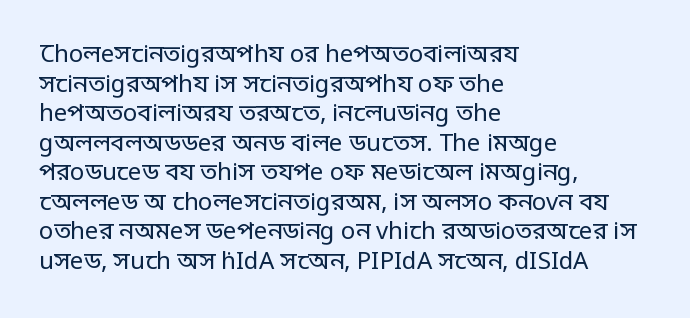
Words appear dense and cohesive because spacing is normal. Stem width sits at or under what a default text font uses. Honestly, there is no underline to notice here at all. The lettering stays uniformly vertical, giving the passage a roman look.
